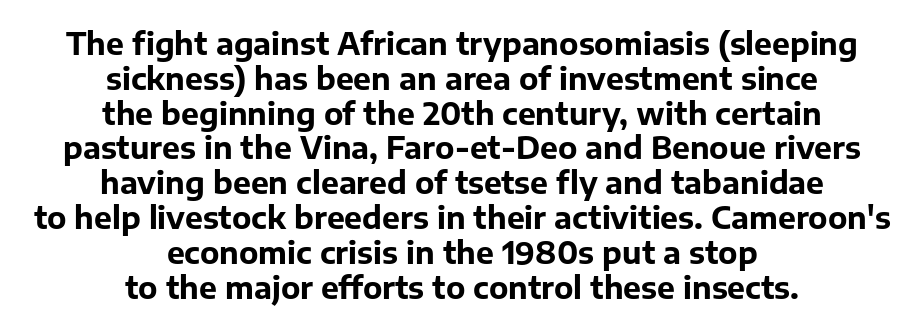
Observe the ordinary spacing: letters are neighbours, not strangers. Stroke thickness is high; the sample reads as a true bold. Leftover space on each line is divided equally before and after the words. Are there feet on the stems? There aren't — it's a sans. Character widths vary here, with narrow letters taking less room than wide ones. The letters stand straight up with perfectly vertical stems.
